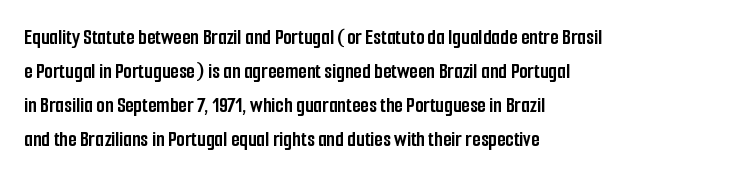
The image shows 22 px bold type, upright; set left-aligned, normal line spacing (1.54x), normal letter spacing, not underlined.
